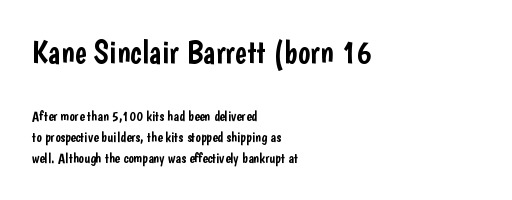
This is the regular roman posture of the typeface. Letters rest on an invisible, unmarked baseline. Unlike a traditional serif, this face leaves its strokes unadorned. How would I describe the line gaps? Plain and ordinary.
